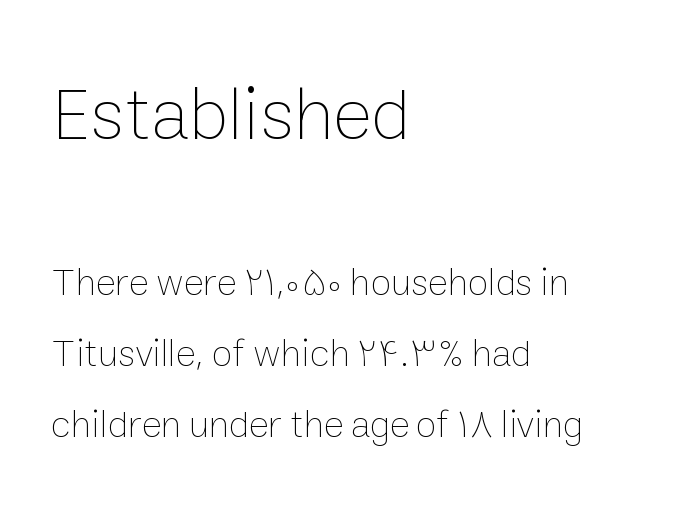
Compared with a centered layout, this one pins lines to the left instead. Typesetter's note — upper block bumped up in size, lower block left smaller. Stroke thickness stays within the range of a standard reading face or lighter. Does the lettering tilt? It doesn't — this is upright. Any mark beneath the type? The region is blank. Tracking here is standard; glyphs follow each other at the usual distance.
